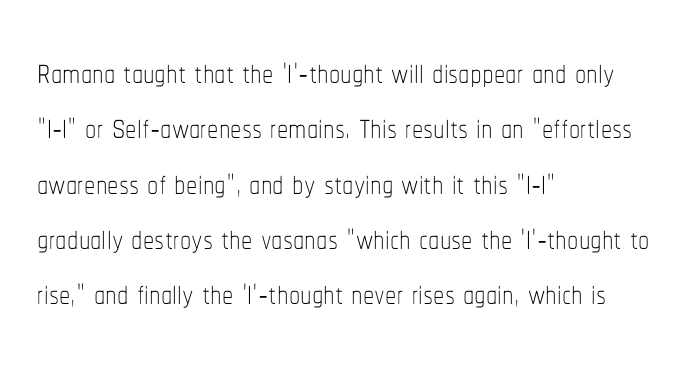
Here the designer chose a conventional face with non-uniform glyph widths. What stands out about the letter spacing? Nothing — it is the standard amount. Weight: not bold — regular or lighter. Does the copy run flush right? No — it runs flush left. The space beneath each line is pristine and unruled.
